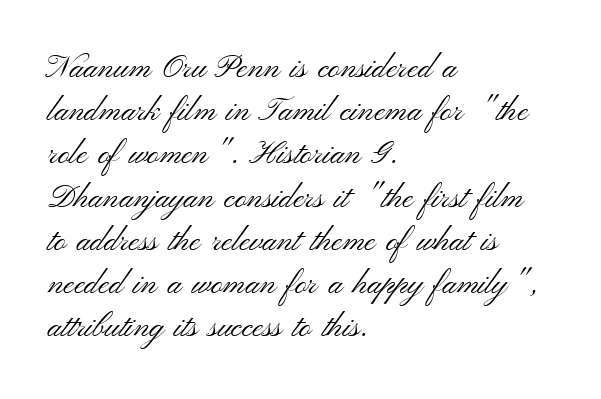
Think of a printed novel: that variable character pitch is what you see here. Interline gaps are of average width in this sample. The designer went with a sans here, leaving each stem footless. The rendering anchors every line to the left-hand side.
